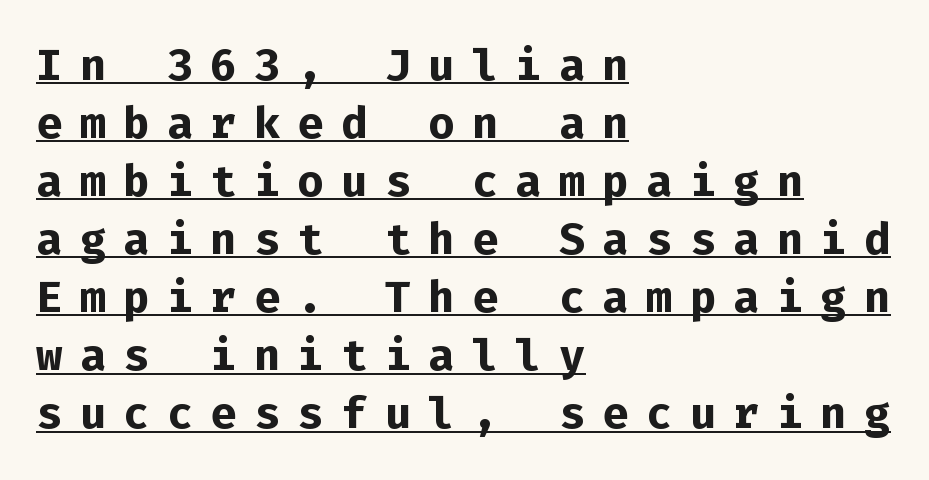
Honestly, the letter spacing is so wide it's the main thing you notice. Do the letters lean? They stand straight. The rendering uses typewriter-style spacing with identical character cells. The passage is arranged the way most books set body copy — flush left. The strokes are fattened all the way to bold. Notice how descenders clear the ascenders below comfortably — that's standard leading.
